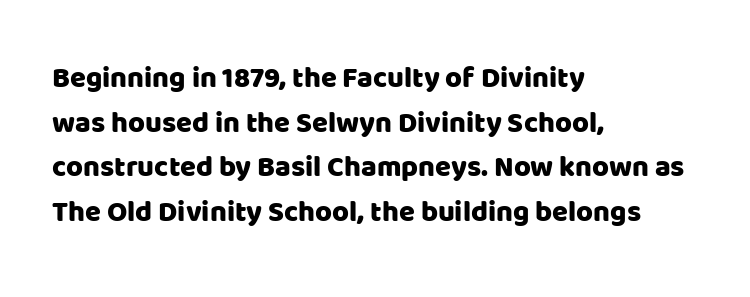
The image shows 29 px sans-serif type, upright; set left-aligned, normal line spacing (1.54x), normal letter spacing, not underlined; low stroke contrast and a large x-height.
